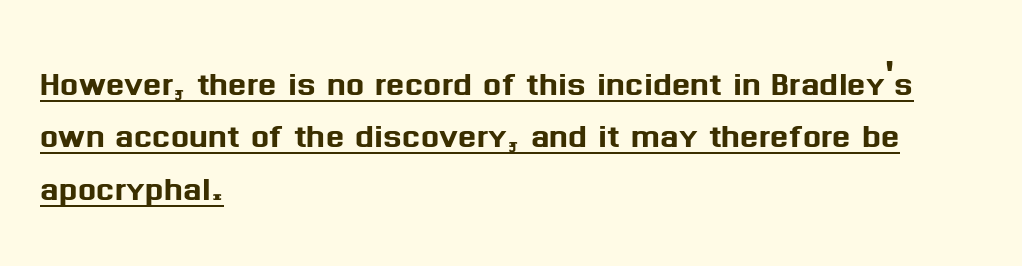
{"serif": "no", "italic": "no", "width": "normal", "stroke_contrast": "medium", "x_height": "medium", "monospaced": "no", "underline": "yes", "align": "left", "line_spacing_ratio": 1.22, "letter_spacing": "normal", "letter_spacing_em": 0.0, "glyph_px": 43}
